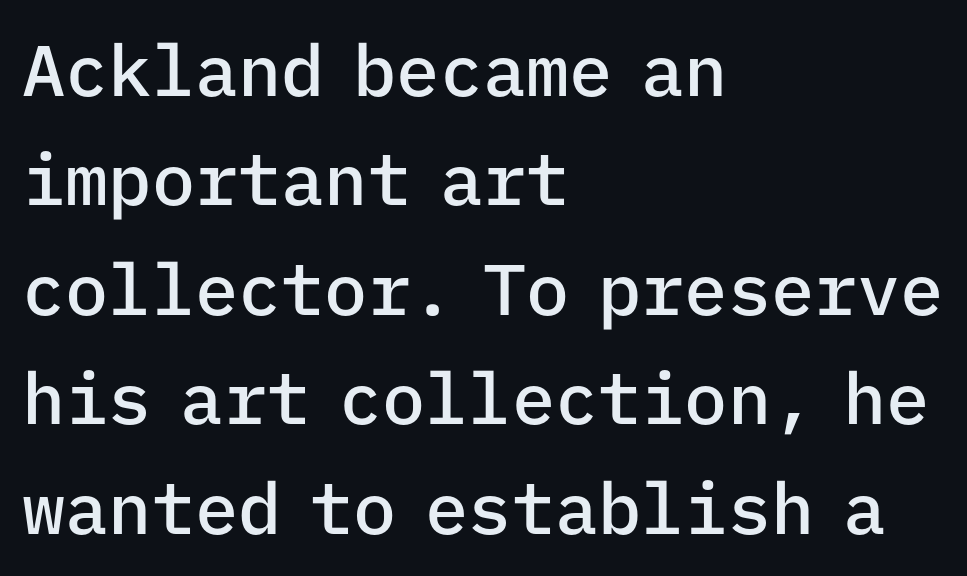
{"serif": "no", "italic": "no", "bold": "semi", "weight": "semibold", "width": "normal", "stroke_contrast": "low", "x_height": "medium", "monospaced": "yes", "underline": "no", "align": "left", "line_spacing": "normal", "line_spacing_ratio": 1.52, "letter_spacing": "normal", "letter_spacing_em": 0.0, "glyph_px": 72}
